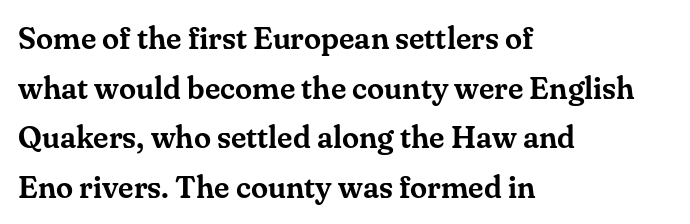
Spacing verdict: proportional, widths tailored to each character. Nobody drew a line under any word here. One glance says typical: line gaps are just what's usual. The rag falls on the right side of this text block. Upright lettering throughout.
